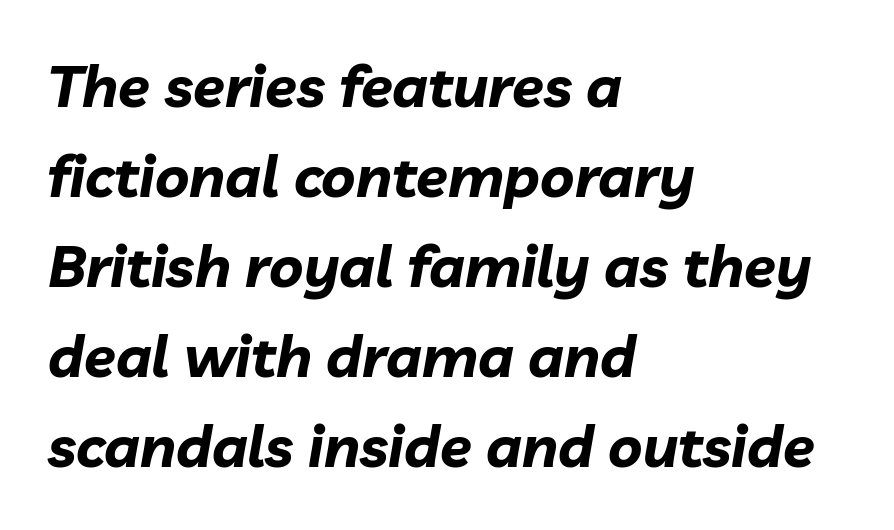
Q: Is the text bold? A: Yes.
Q: Is the text italic (slanted)? A: Yes, it leans right by about 10 degrees.
Q: Is the text underlined? A: No.
Q: How is the paragraph aligned? A: Left-aligned.
Q: Is the spacing between letters normal or unusually wide? A: Normal.
Q: Is the spacing between lines tight, normal or loose? A: Normal.
Q: Width (condensed, normal, or wide)? A: Normal.
Q: Stroke contrast? A: Low.
Q: x-height? A: Medium.
Q: Monospaced? A: No.
